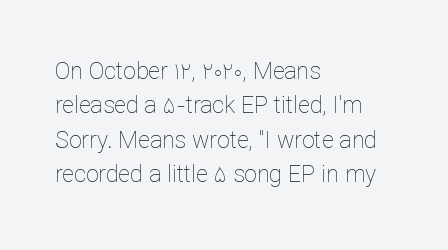
The vertical gap from one line to the next is medium. These lines were composed using upright roman letters. Horizontal alignment here is leftward, the default for most running prose. The gaps between neighbouring characters are ordinary and unremarkable. Weight: regular or lighter.
